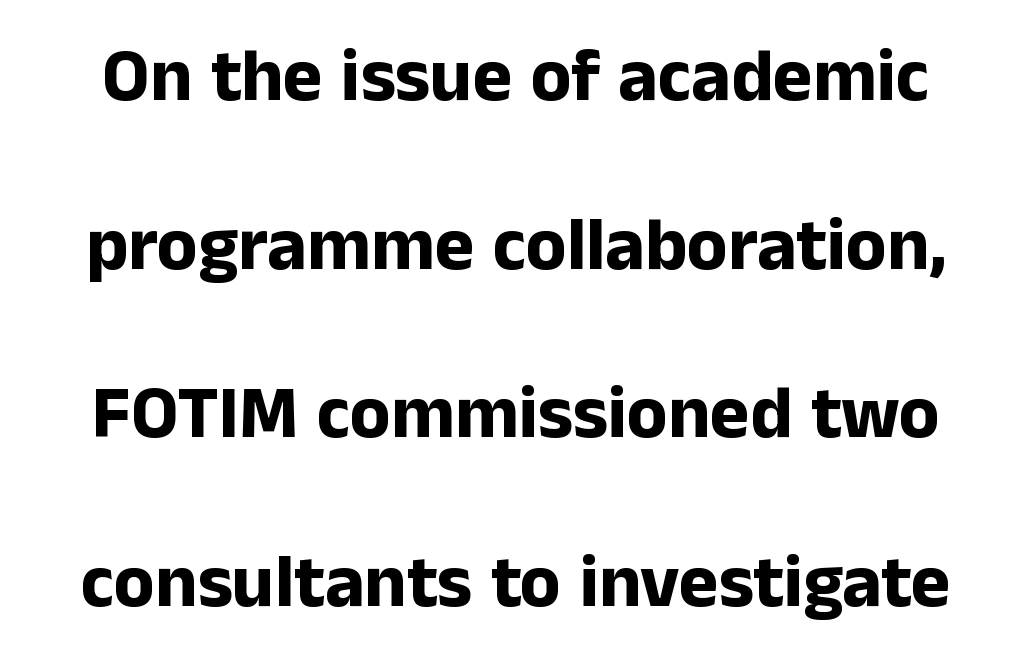
Glance below the letters and you will spot only blank space. The letters are bold, with thick, heavy strokes. The letters advance in unequal steps, a hallmark of proportional type. Tall strokes in this sample are plumb rather than angled.
